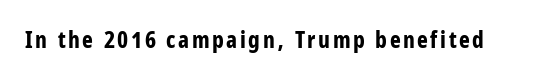
The image shows 23 px bold type, upright; set not underlined.
